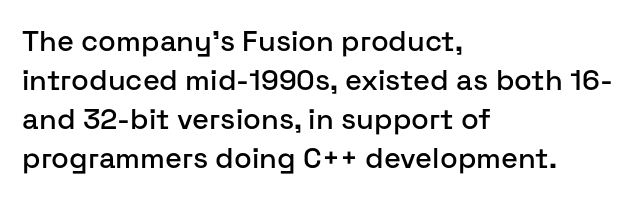
{"serif": "no", "italic": "no", "width": "normal", "stroke_contrast": "low", "x_height": "medium", "monospaced": "no", "underline": "no", "align": "left", "line_spacing": "normal", "line_spacing_ratio": 1.35, "letter_spacing": "normal", "letter_spacing_em": 0.0, "glyph_px": 29}
